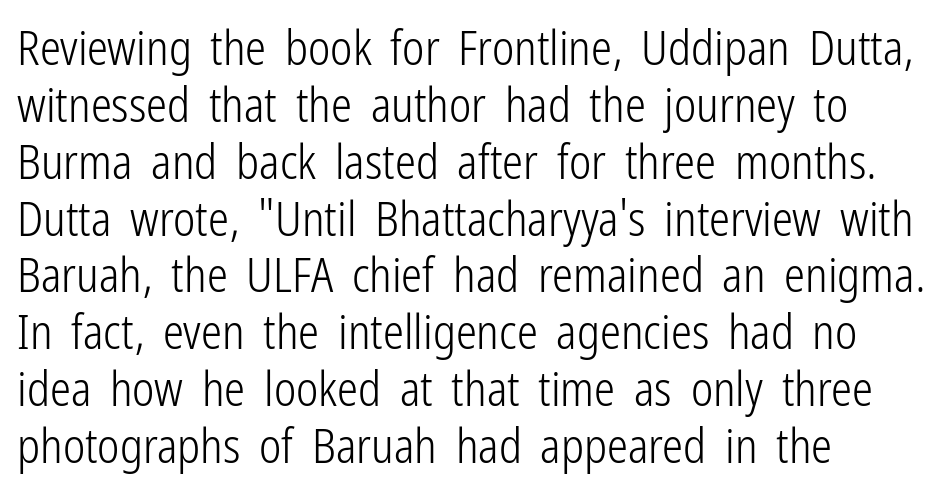
The image shows 47 px light, condensed sans-serif type, upright; set left-aligned, line spacing 1.21x, normal letter spacing, not underlined; low stroke contrast and a medium x-height.
